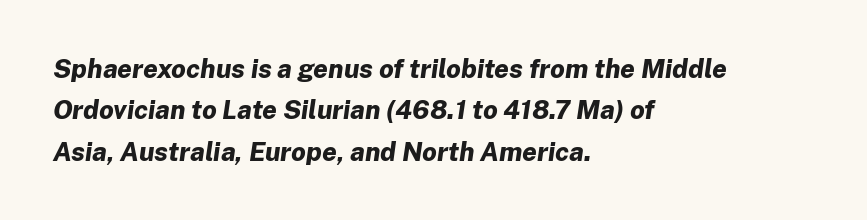
Q: Is the text bold? A: Yes.
Q: Is the text italic (slanted)? A: Yes, it leans right by about 8 degrees.
Q: Is the text underlined? A: No.
Q: How is the paragraph aligned? A: Left-aligned.
Q: Is the spacing between letters normal or unusually wide? A: Normal.
Q: Is the spacing between lines tight, normal or loose? A: Normal.
